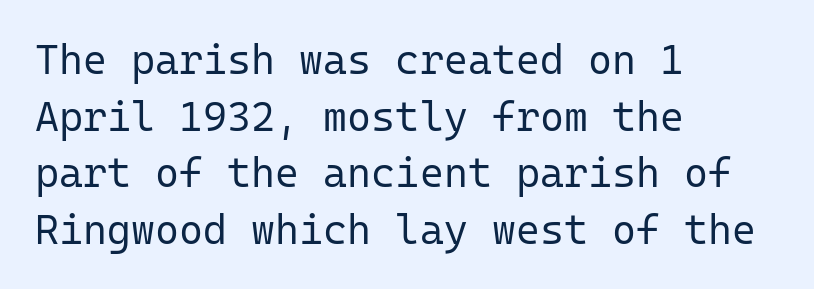
Q: Is the text bold? A: No.
Q: Is the text italic (slanted)? A: No, it is upright.
Q: Is the typeface a serif or a sans-serif typeface? A: Sans-serif.
Q: Is the text underlined? A: No.
Q: How is the paragraph aligned? A: Left-aligned.
Q: Is the spacing between letters normal or unusually wide? A: Normal.
Q: Is the spacing between lines tight, normal or loose? A: Normal.
Q: Width (condensed, normal, or wide)? A: Normal.
Q: Stroke contrast? A: Low.
Q: x-height? A: Medium.
Q: Monospaced? A: Yes.
